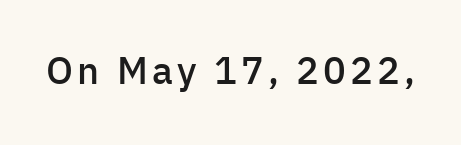
{"serif": "no", "italic": "no", "bold": "semi", "weight": "semibold", "width": "normal", "stroke_contrast": "low", "x_height": "medium", "monospaced": "no", "underline": "no", "glyph_px": 38}
